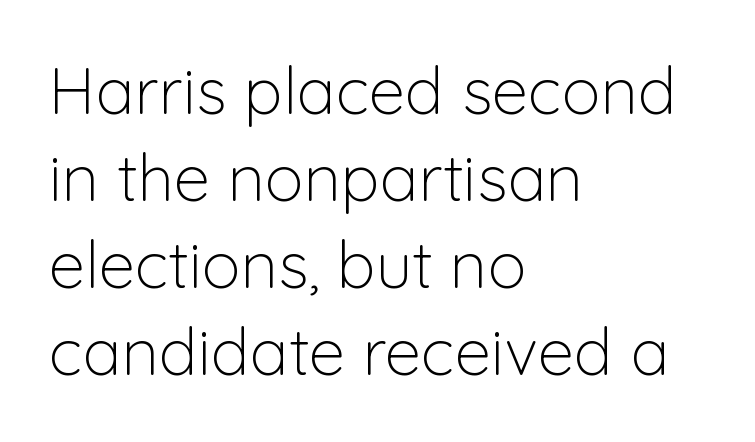
The image shows 65 px light sans-serif type, upright; set left-aligned, normal line spacing (1.34x), normal letter spacing, not underlined; low stroke contrast and a medium x-height.
